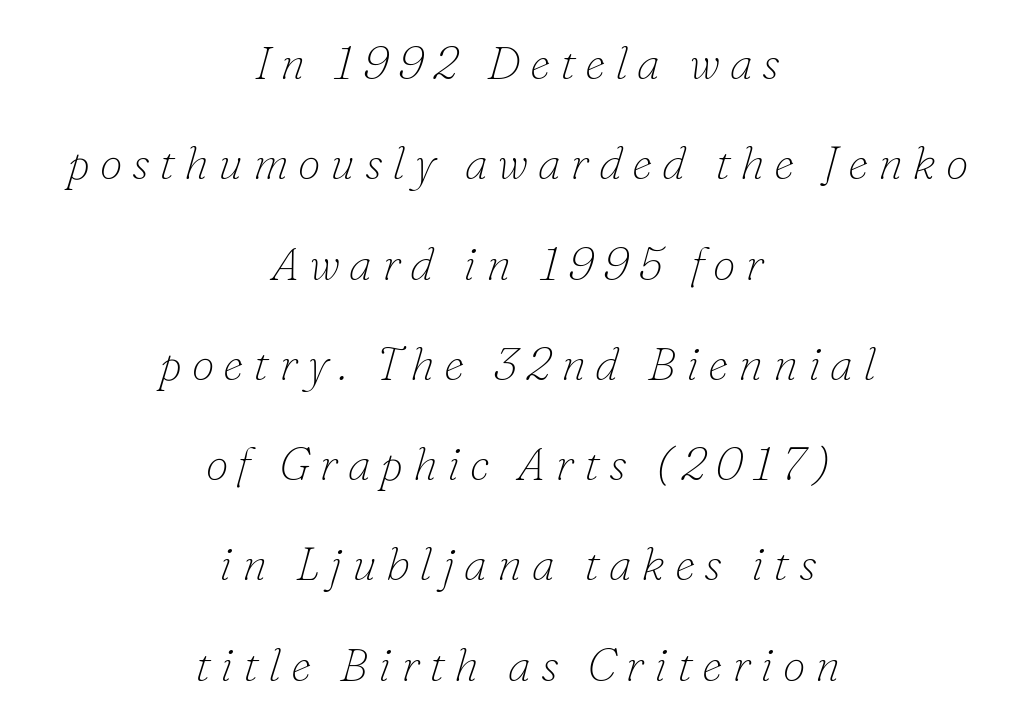
{"serif": "yes", "italic": "yes", "lean": "right", "slant_degrees": 16, "bold": "no", "weight": "thin", "width": "normal", "stroke_contrast": "low", "x_height": "small", "monospaced": "no", "underline": "no", "align": "center", "line_spacing": "loose", "line_spacing_ratio": 2.18, "letter_spacing": "wide", "letter_spacing_em": 0.21, "glyph_px": 46}
